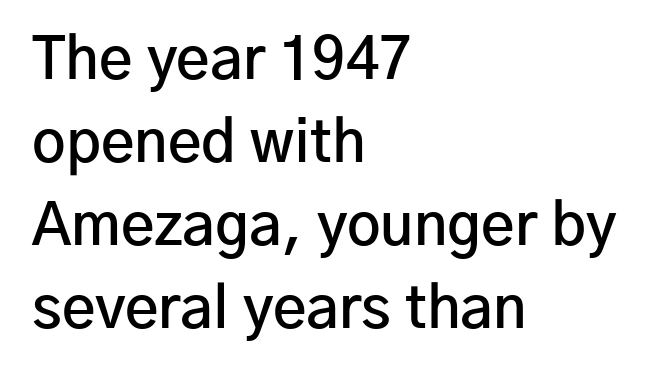
Q: Is the text bold? A: Semi-bold.
Q: Is the text italic (slanted)? A: No, it is upright.
Q: Is the typeface a serif or a sans-serif typeface? A: Sans-serif.
Q: Is the text underlined? A: No.
Q: How is the paragraph aligned? A: Left-aligned.
Q: Is the spacing between letters normal or unusually wide? A: Normal.
Q: Is the spacing between lines tight, normal or loose? A: Normal.
Q: Width (condensed, normal, or wide)? A: Normal.
Q: Stroke contrast? A: Low.
Q: x-height? A: Medium.
Q: Monospaced? A: No.
